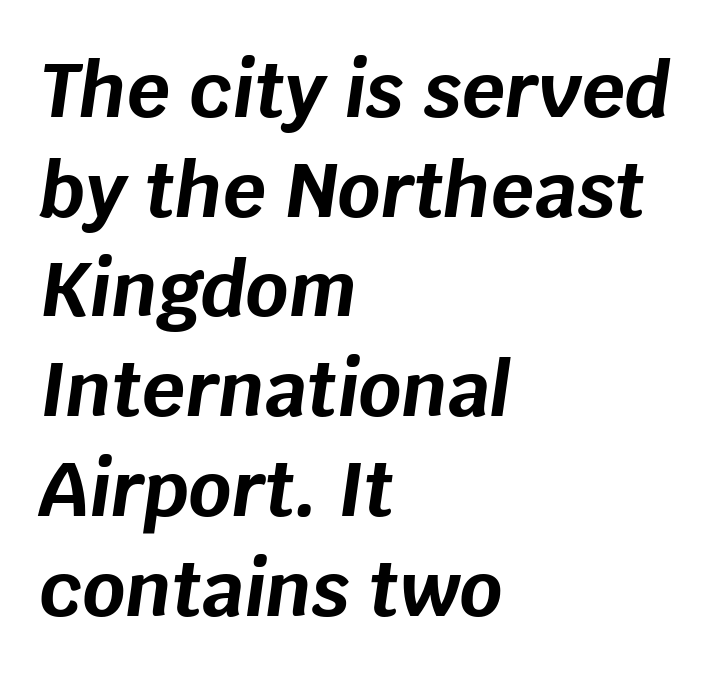
{"italic": "yes", "lean": "right", "slant_degrees": 8, "bold": "yes", "weight": "bold", "width": "normal", "stroke_contrast": "low", "x_height": "large", "monospaced": "no", "underline": "no", "align": "left", "line_spacing": "normal", "line_spacing_ratio": 1.33, "letter_spacing": "normal", "letter_spacing_em": 0.0, "glyph_px": 75}
